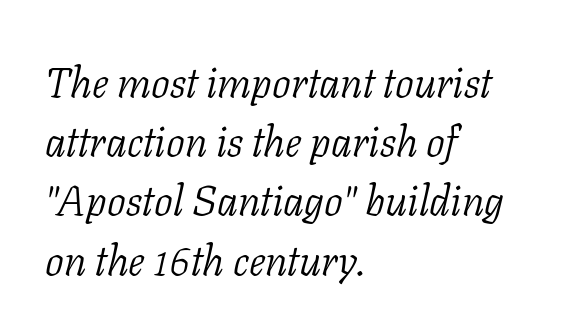
{"serif": "yes", "italic": "yes", "lean": "right", "slant_degrees": 11, "bold": "no", "weight": "light", "width": "normal", "stroke_contrast": "low", "x_height": "medium", "monospaced": "no", "underline": "no", "align": "left", "line_spacing": "normal", "line_spacing_ratio": 1.41, "letter_spacing": "normal", "letter_spacing_em": 0.0, "glyph_px": 42}
